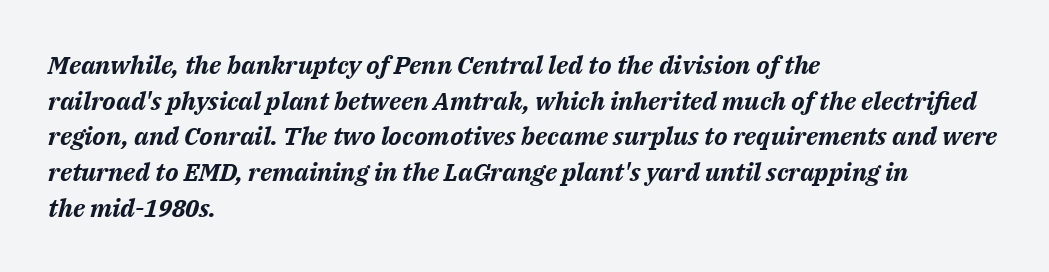
The line texture is even and compact thanks to regular tracking. The passage shown is emphatically bold. The space directly below the letters is spotless. Characters are canted at an angle relative to the baseline's perpendicular.
